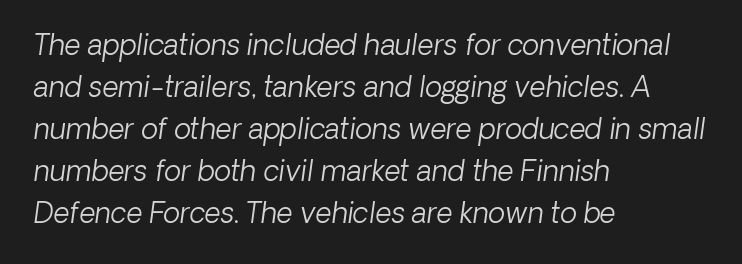
{"italic": "yes", "lean": "right", "slant_degrees": 8, "bold": "no", "weight": "light", "width": "normal", "stroke_contrast": "low", "x_height": "medium", "monospaced": "no", "underline": "no", "align": "left", "line_spacing": "normal", "line_spacing_ratio": 1.5, "letter_spacing": "normal", "letter_spacing_em": 0.0, "glyph_px": 28}
